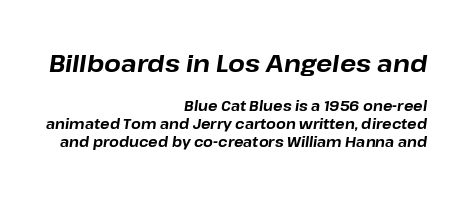
The image shows 24 px bold type, italic (leaning right); set right-aligned, normal line spacing (1.29x), normal letter spacing, not underlined; the first (top) block is 1.71x larger.
